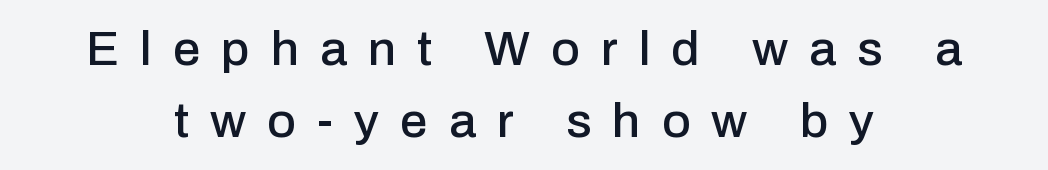
Q: Is the text italic (slanted)? A: No, it is upright.
Q: Is the typeface a serif or a sans-serif typeface? A: Sans-serif.
Q: Is the text underlined? A: No.
Q: How is the paragraph aligned? A: Centered.
Q: Is the spacing between letters normal or unusually wide? A: Unusually wide.
Q: Is the spacing between lines tight, normal or loose? A: Normal.
Q: Width (condensed, normal, or wide)? A: Normal.
Q: Stroke contrast? A: Low.
Q: x-height? A: Medium.
Q: Monospaced? A: No.
